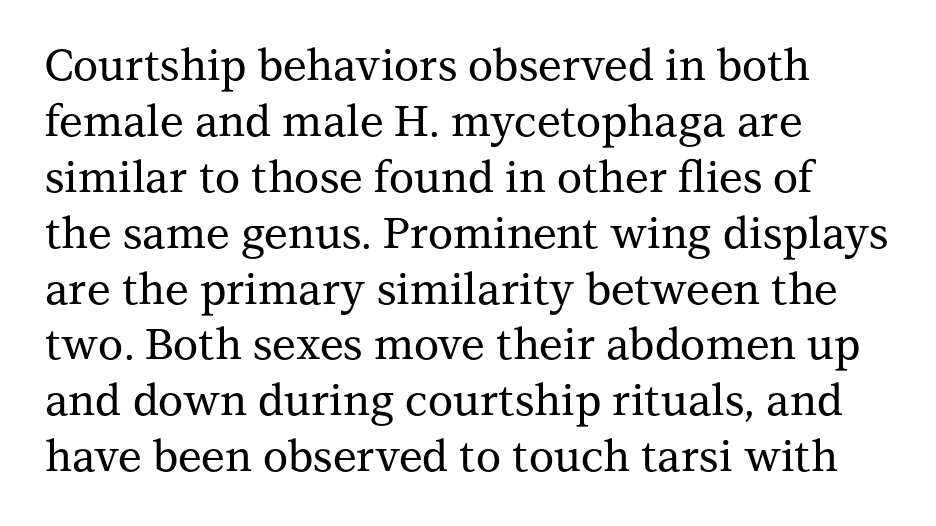
The rendering uses natural spacing where letterforms have individual widths. Visually the block forms a straight wall on the left and a jagged coastline on the right. The designer went with a serif here, giving each stem small feet. The zone under the glyphs is completely vacant. These lines were composed using upright roman letters.
